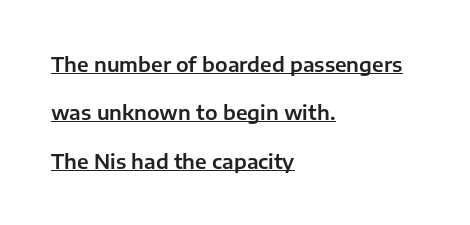
This rendering leaves character spacing at its baseline value. Underlined type. The lines are spread far apart with generous leading. This is roman type, the default non-slanted kind.
